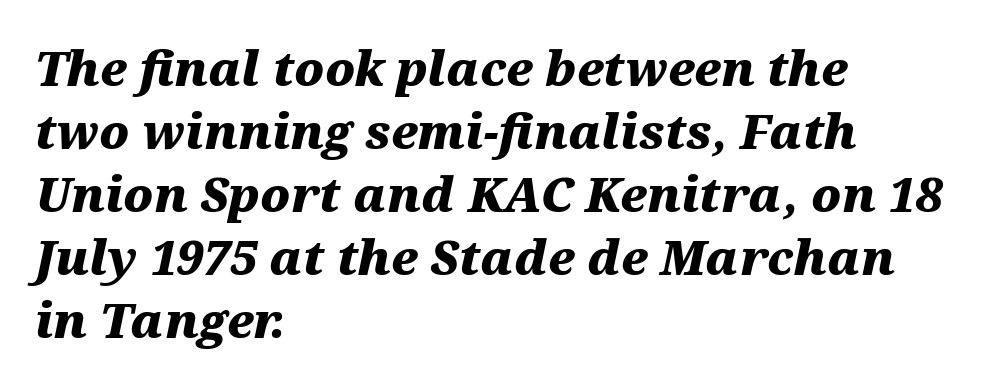
{"italic": "yes", "lean": "right", "slant_degrees": 12, "bold": "yes", "weight": "heavy", "width": "wide", "stroke_contrast": "medium", "x_height": "medium", "monospaced": "no", "underline": "no", "align": "left", "line_spacing": "normal", "line_spacing_ratio": 1.34, "letter_spacing": "normal", "letter_spacing_em": 0.0, "glyph_px": 47}
